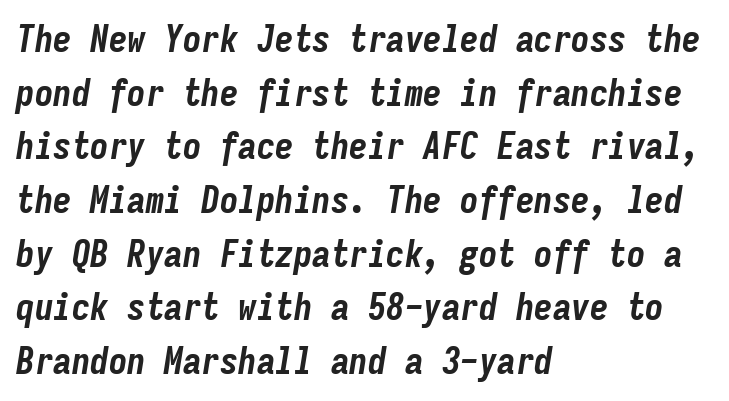
The characters look thick and weighty, a clear bold. The specimen reads as italic at a glance. If you measured baseline to baseline, you'd find a middling distance. Fixed-width glyphs throughout — classic coding-font behaviour. In terms of letterspacing, this is plain default setting. Letters rest on an invisible, unmarked baseline.
